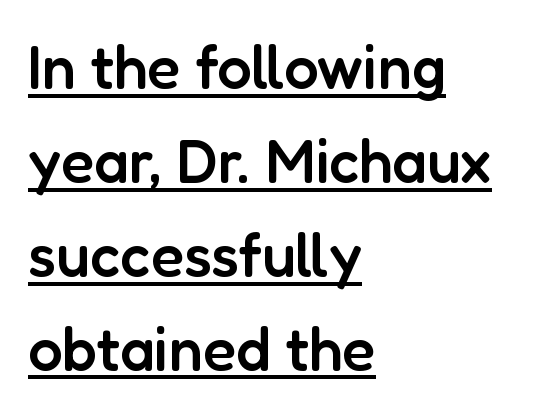
This sample uses plain, unmodified letter spacing. The font's upright variant was chosen for this text. This is sans-serif lettering, the kind often seen on screens and signage. Here the designer chose a conventional face with non-uniform glyph widths. Slightly chunky letters — semibold, I'd say, not full bold. The typesetter has applied underlining to the passage shown.
